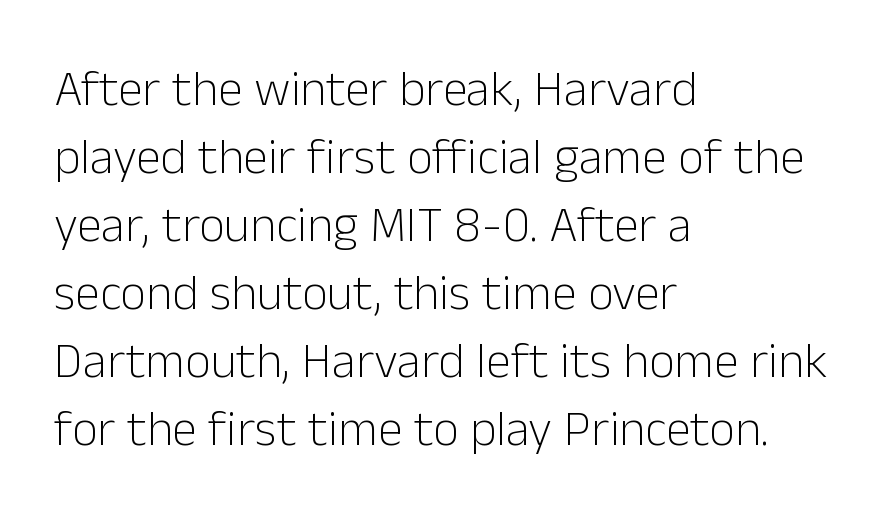
Q: Is the text bold? A: No.
Q: Is the text italic (slanted)? A: No, it is upright.
Q: Is the typeface a serif or a sans-serif typeface? A: Sans-serif.
Q: Is the text underlined? A: No.
Q: How is the paragraph aligned? A: Left-aligned.
Q: Is the spacing between letters normal or unusually wide? A: Normal.
Q: Is the spacing between lines tight, normal or loose? A: Normal.
Q: Width (condensed, normal, or wide)? A: Normal.
Q: Stroke contrast? A: Low.
Q: x-height? A: Medium.
Q: Monospaced? A: No.
